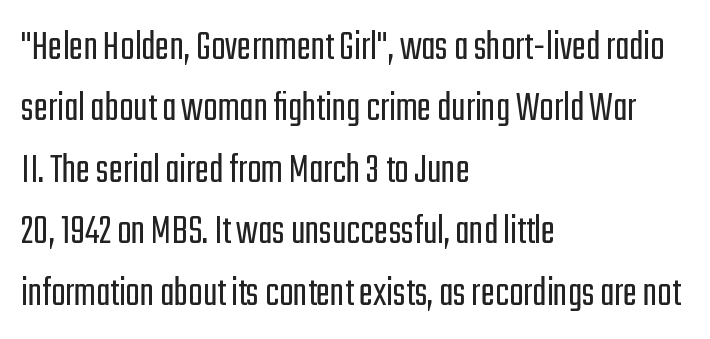
The type sits square on the baseline with zero lean. Interline gaps are of average width in this sample. Heft: none added — not bold. No word sits above an underline.
